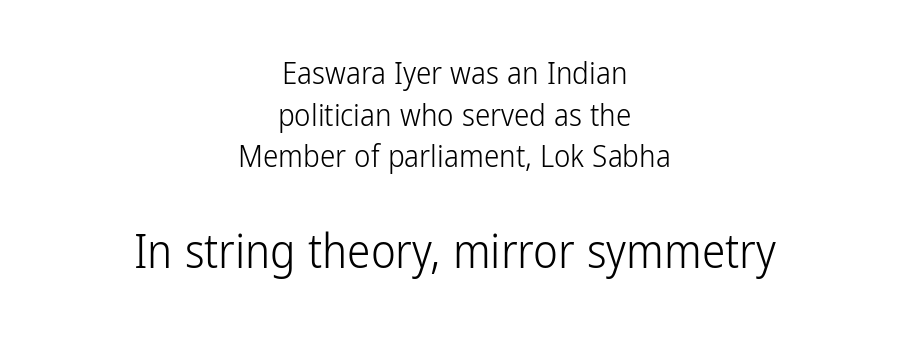
{"serif": "no", "italic": "no", "bold": "no", "weight": "light", "width": "condensed", "stroke_contrast": "low", "x_height": "medium", "monospaced": "no", "underline": "no", "align": "center", "line_spacing": "normal", "line_spacing_ratio": 1.34, "letter_spacing": "normal", "letter_spacing_em": 0.0, "larger_block": "second", "size_ratio": 1.52, "glyph_px": 47}
